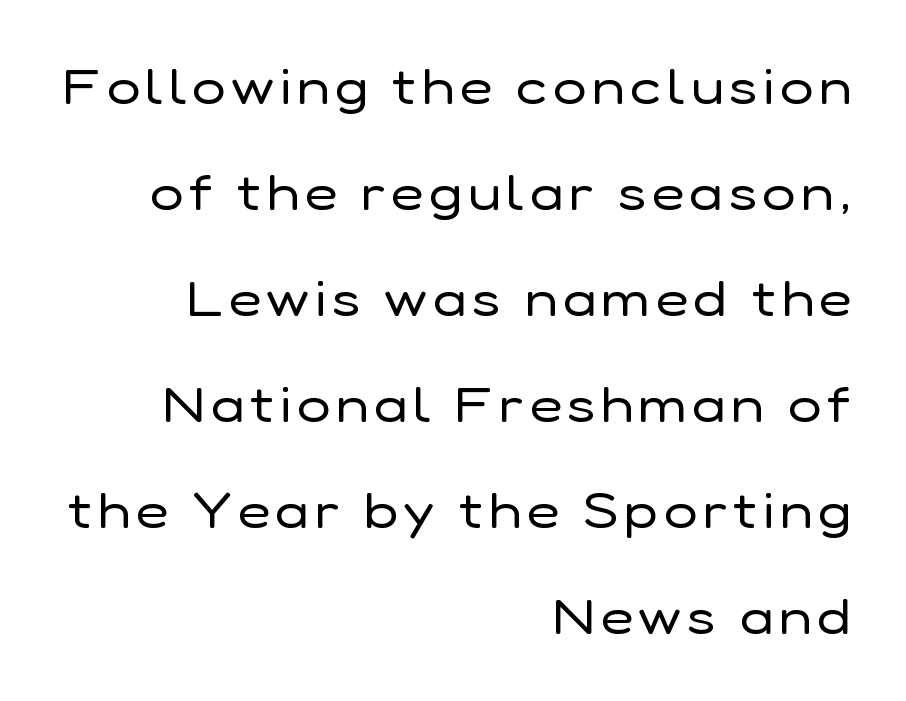
Q: Is the text bold? A: No.
Q: Is the text italic (slanted)? A: No, it is upright.
Q: Is the typeface a serif or a sans-serif typeface? A: Sans-serif.
Q: Is the text underlined? A: No.
Q: How is the paragraph aligned? A: Right-aligned.
Q: Is the spacing between lines tight, normal or loose? A: Loose.
Q: Width (condensed, normal, or wide)? A: Normal.
Q: Stroke contrast? A: Low.
Q: x-height? A: Medium.
Q: Monospaced? A: No.
